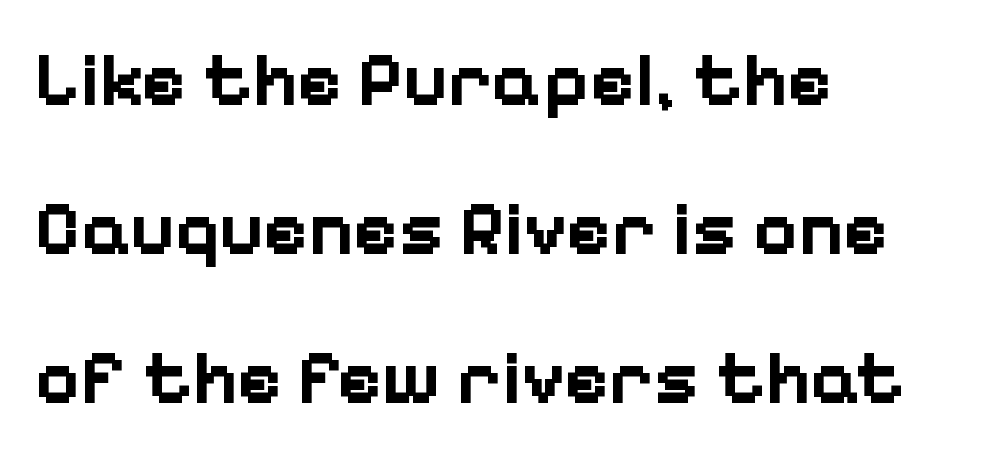
The image shows 76 px bold sans-serif type, upright; set left-aligned, loose line spacing (1.96x), normal letter spacing, not underlined; low stroke contrast and a medium x-height.
